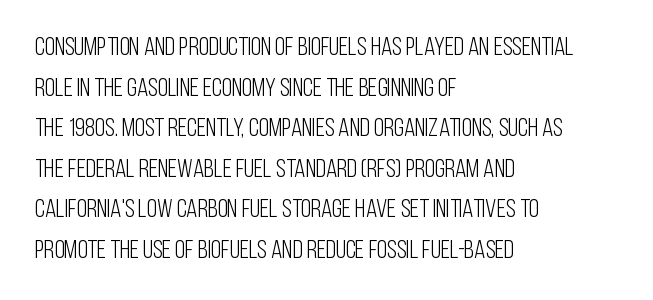
The zone under the glyphs is completely vacant. Letters have the restrained weight of plain body copy at most. Line beginnings align vertically; line endings do not. The gaps between neighbouring characters are ordinary and unremarkable.
